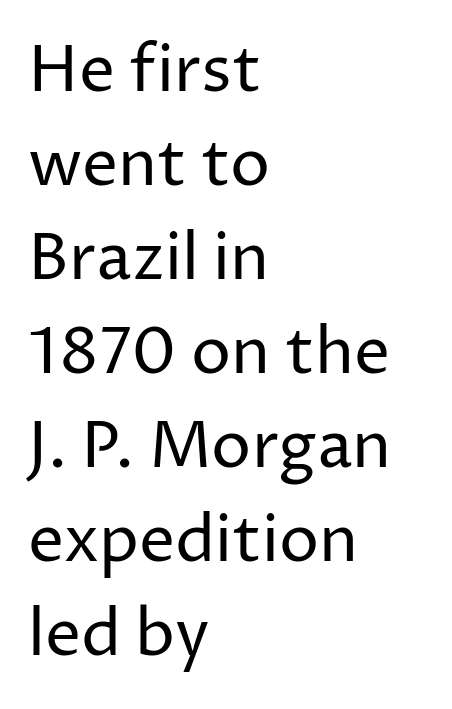
Honestly, the row spacing looks completely unremarkable. The passage shown is typeset with a sans-serif family. Ordinary non-slanted type is in use. The lines in this sample share a left origin and differ only in where they stop. Caption: face not bold, strokes unweighted. Rule under the text: the space is simply empty.
